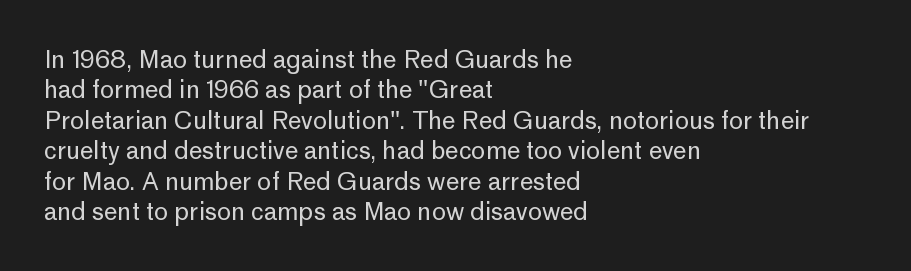
{"italic": "no", "bold": "no", "underline": "no", "align": "left", "line_spacing": "normal", "line_spacing_ratio": 1.27, "letter_spacing": "normal", "letter_spacing_em": 0.0, "glyph_px": 24}
